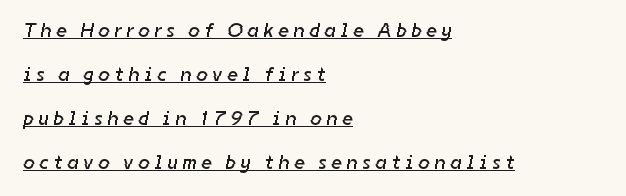
The image shows 20 px text type; set left-aligned, loose line spacing (2.2x), unusually wide letter spacing (+0.25 em), underlined.
